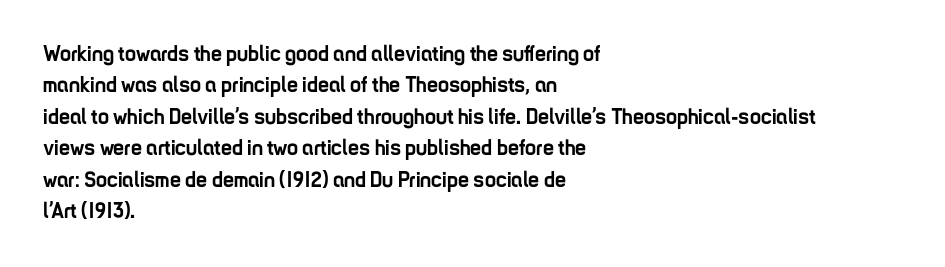
Q: Is the text bold? A: Yes.
Q: Is the text italic (slanted)? A: No, it is upright.
Q: Is the text underlined? A: No.
Q: How is the paragraph aligned? A: Left-aligned.
Q: Is the spacing between letters normal or unusually wide? A: Normal.
Q: Is the spacing between lines tight, normal or loose? A: Normal.
